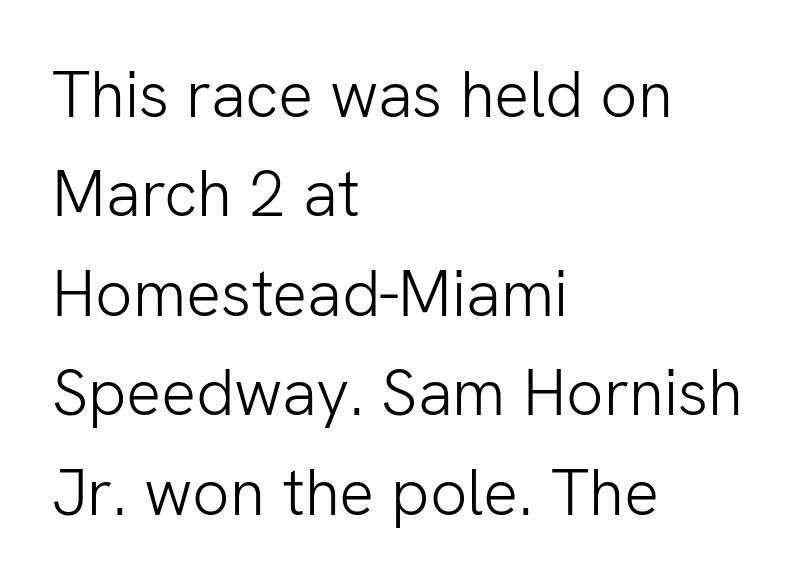
The image shows 65 px light sans-serif type, upright; set left-aligned, normal line spacing (1.53x), normal letter spacing, not underlined; low stroke contrast and a medium x-height.
